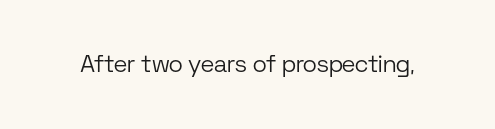
Only glyphs here, with clear space below each row. Notice how the stems are strictly vertical — no italics here. Between one letter and the next there's only the usual sliver of space. Is this a heavy cut? Hardly; it is regular or lighter.
